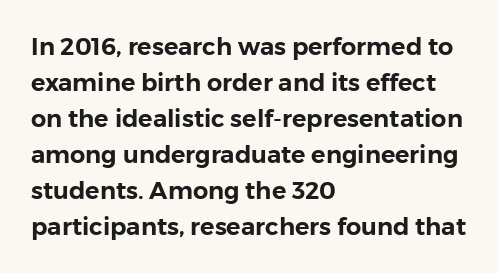
The image shows 24 px text type, upright; set left-aligned, normal line spacing (1.5x), normal letter spacing, not underlined.
